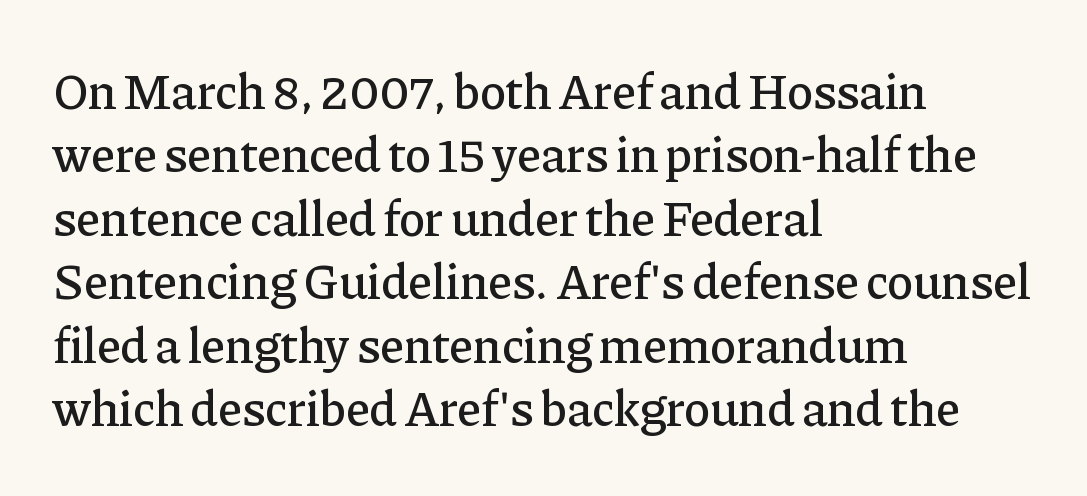
The image shows 50 px serif type, upright; set left-aligned, normal line spacing (1.27x), normal letter spacing, not underlined; low stroke contrast and a medium x-height.
